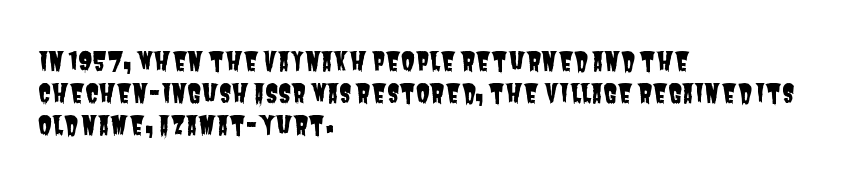
Q: Is the text underlined? A: No.
Q: How is the paragraph aligned? A: Left-aligned.
Q: Is the spacing between letters normal or unusually wide? A: Normal.
Q: Is the spacing between lines tight, normal or loose? A: Normal.
